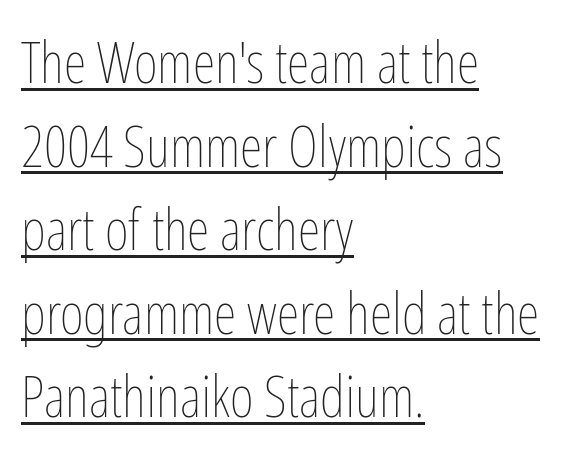
Here the glyphs are tracked normally, forming tight word shapes. The font sits on the lighter half of the weight spectrum, regular included. Every character sits straight up, as roman type does. Casual observation: everything's shoved over to the left.
